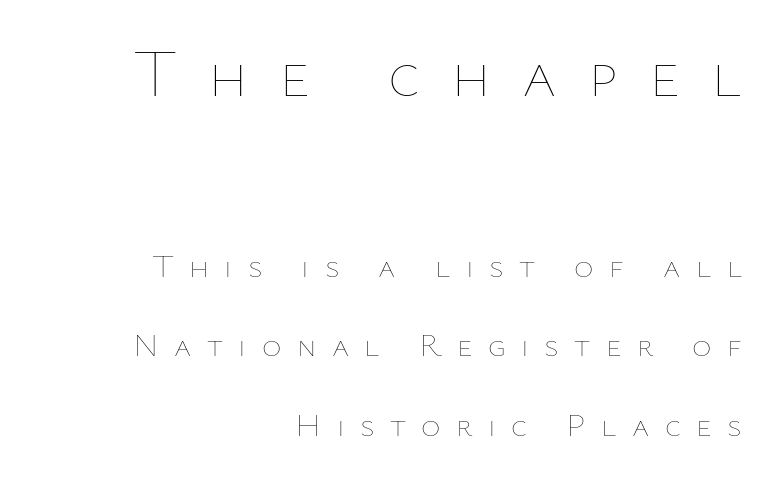
Q: Is the text bold? A: No.
Q: Is the text italic (slanted)? A: No, it is upright.
Q: Is the text underlined? A: No.
Q: How is the paragraph aligned? A: Right-aligned.
Q: Is the spacing between letters normal or unusually wide? A: Unusually wide.
Q: Is the spacing between lines tight, normal or loose? A: Loose.
Q: Which block of text is set in a larger size, the first (top) or the second (bottom)? A: The first (top) one.
Q: Width (condensed, normal, or wide)? A: Normal.
Q: Stroke contrast? A: Low.
Q: x-height? A: Medium.
Q: Monospaced? A: No.
